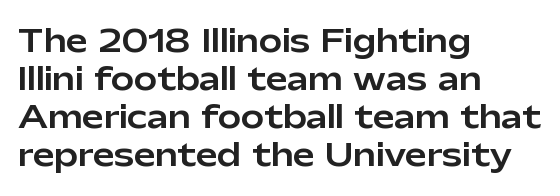
The image shows 31 px sans-serif type, upright; set left-aligned, line spacing 1.23x, normal letter spacing, not underlined; low stroke contrast and a medium x-height.
